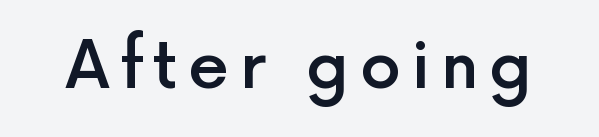
{"serif": "no", "italic": "no", "bold": "semi", "weight": "semibold", "width": "normal", "x_height": "medium", "monospaced": "no", "underline": "no", "glyph_px": 65}
